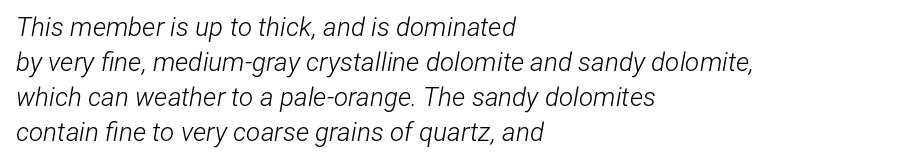
Decoration check: the copy has no underline. The rendering applies a slant to the glyphs. The letters look calm and open, with moderate or lighter stems. Which margin do the lines hug? The left one — the right edge is uneven.
